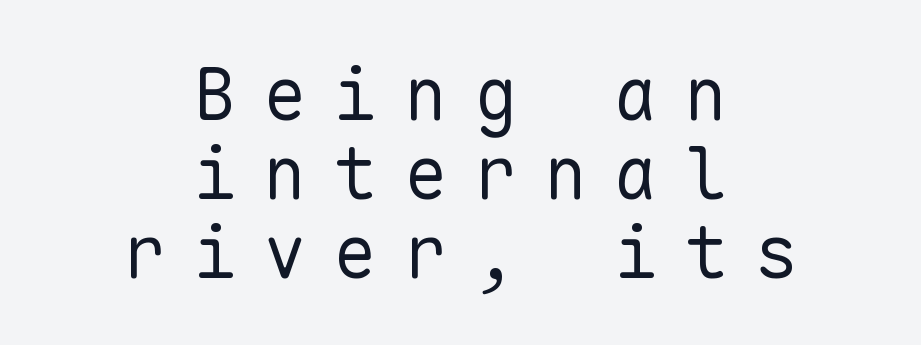
{"serif": "no", "italic": "no", "bold": "no", "weight": "regular", "width": "normal", "stroke_contrast": "low", "x_height": "medium", "monospaced": "yes", "underline": "no", "align": "center", "line_spacing": "tight", "line_spacing_ratio": 1.08, "letter_spacing": "wide", "letter_spacing_em": 0.36, "glyph_px": 73}
